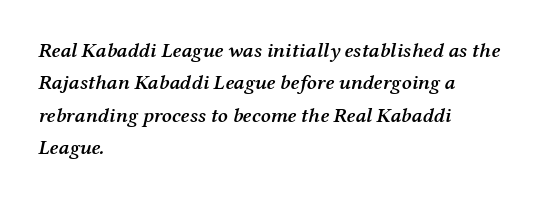
In terms of posture, this sample is oblique. Tracking here is standard; glyphs follow each other at the usual distance. The rendering uses a moderate line-height, typical for paragraphs. Words float on clear page, feet unadorned. Typeset ragged right — the left edge is the straight one. On the weight axis this lands at semibold, roughly 600.
